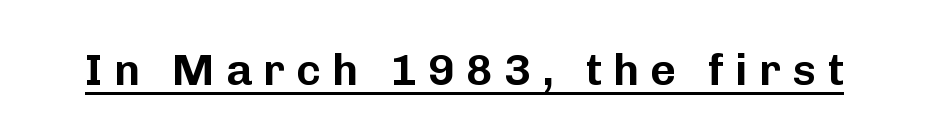
{"serif": "no", "italic": "no", "width": "normal", "stroke_contrast": "low", "x_height": "medium", "monospaced": "no", "underline": "yes", "letter_spacing": "wide", "letter_spacing_em": 0.25, "glyph_px": 44}
